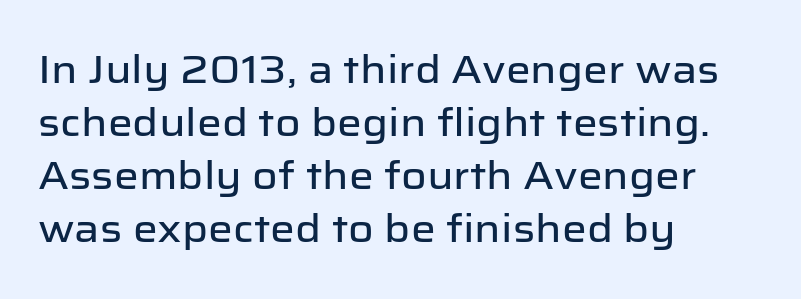
Varying glyph widths throughout — classic text-font behaviour. A sans-serif font was chosen for this passage. Anything drawn beneath the words? Only blank space. Normally led — the rows are evenly, conventionally spaced. If you drew a line through each stem, it would be perfectly vertical. The setting favours the left margin, as ordinary paragraphs usually do.
